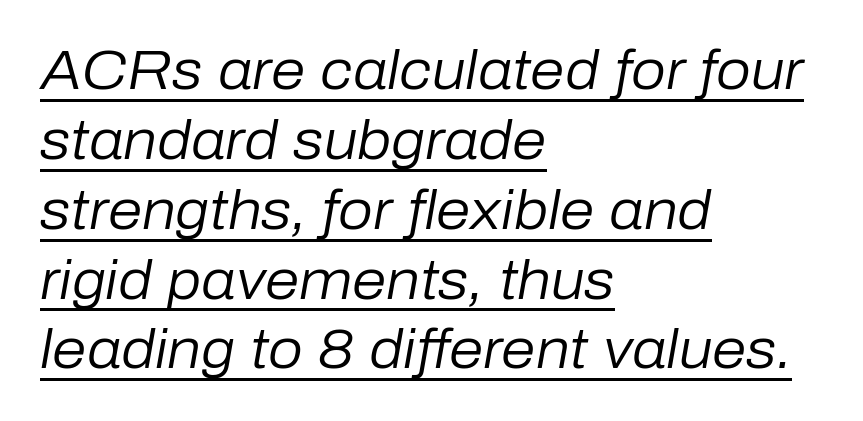
The image shows 55 px regular-weight type, italic (leaning right); set left-aligned, normal line spacing (1.27x), normal letter spacing, underlined; low stroke contrast and a medium x-height.
